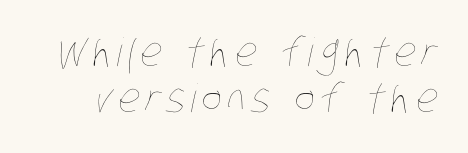
Think of a printed novel: that variable character pitch is what you see here. Clear beneath every line of the passage. Weight class: somewhere from thin through regular.
